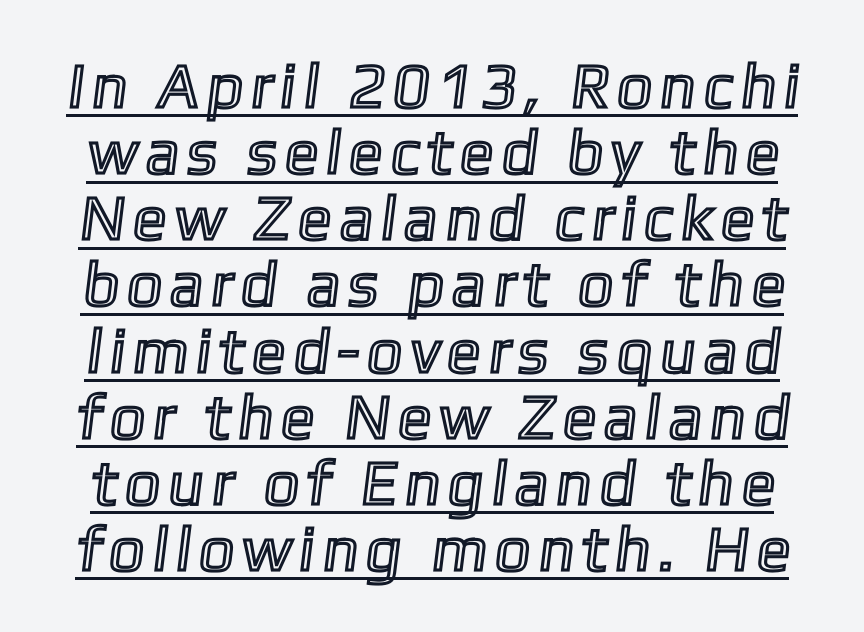
Has an underline been added? It has. Leading is clearly below the norm, producing a dense column. Each letter keeps its own natural width here, so spacing adapts to shape.
